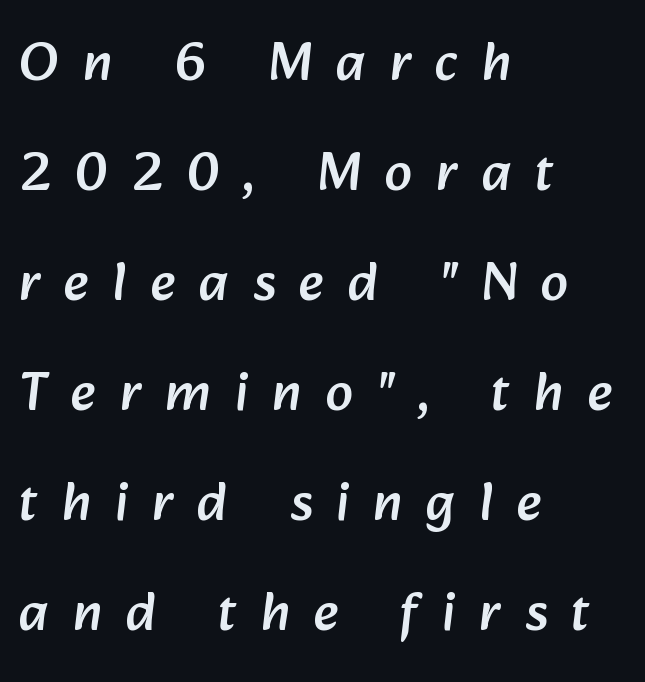
{"serif": "no", "width": "normal", "stroke_contrast": "low", "x_height": "medium", "monospaced": "no", "underline": "no", "align": "left", "line_spacing": "loose", "line_spacing_ratio": 2.0, "letter_spacing": "wide", "letter_spacing_em": 0.44, "glyph_px": 55}
